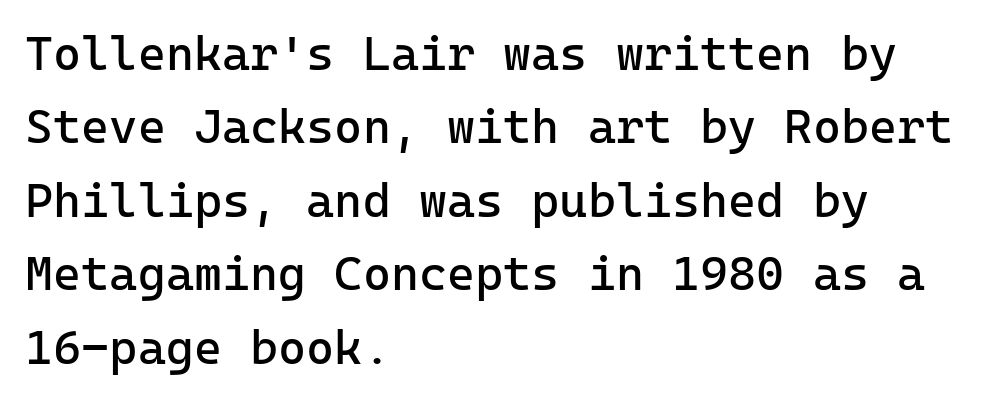
Q: Is the text bold? A: No.
Q: Is the text italic (slanted)? A: No, it is upright.
Q: Is the typeface a serif or a sans-serif typeface? A: Sans-serif.
Q: Is the text underlined? A: No.
Q: How is the paragraph aligned? A: Left-aligned.
Q: Is the spacing between letters normal or unusually wide? A: Normal.
Q: Is the spacing between lines tight, normal or loose? A: Normal.
Q: Width (condensed, normal, or wide)? A: Normal.
Q: Stroke contrast? A: Low.
Q: x-height? A: Medium.
